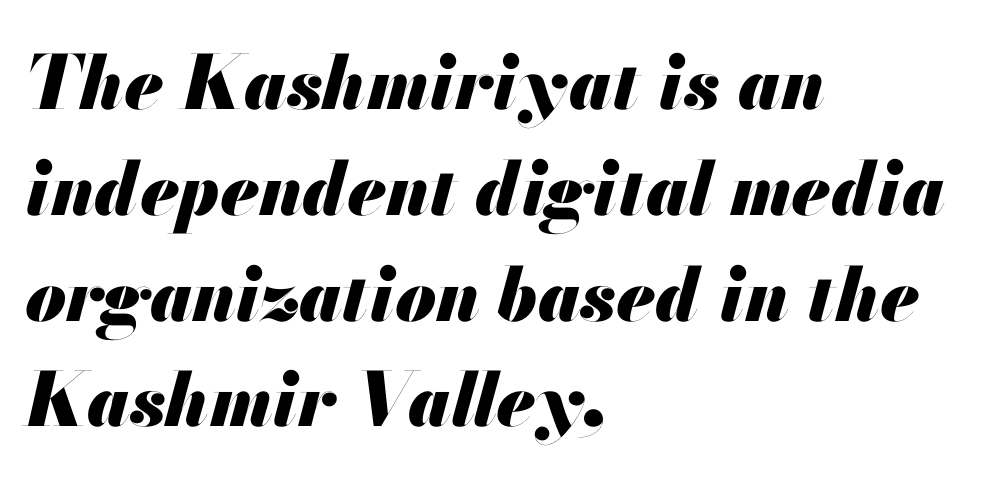
Typesetter's note: full bold, strokes at maximum text heaviness. Rendered with sloped, italic letterforms. Honestly, the row spacing looks completely unremarkable. Line starts are locked; line ends wander.
